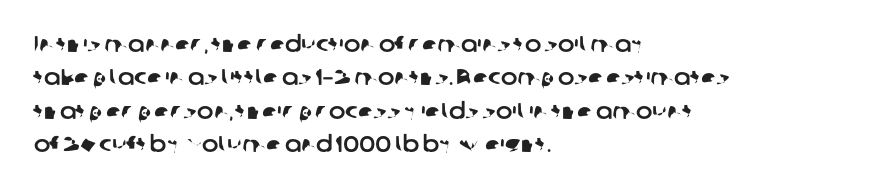
{"underline": "no", "align": "left", "line_spacing": "normal", "line_spacing_ratio": 1.52, "letter_spacing": "normal", "letter_spacing_em": 0.0, "glyph_px": 22}
